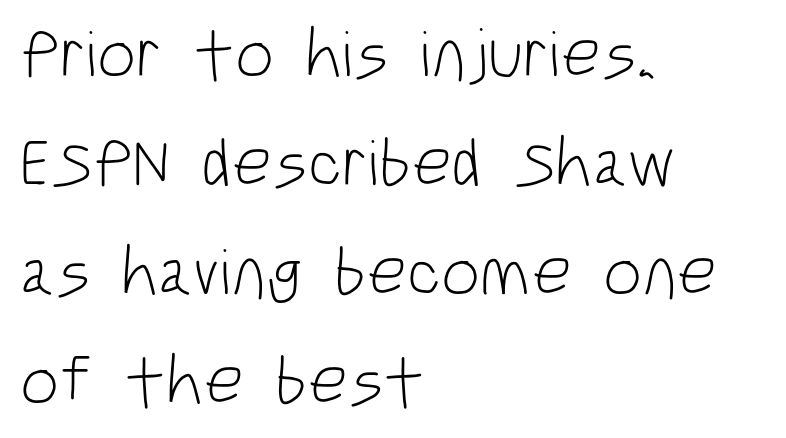
Vertical stems look standard width or narrower in stroke. The type is set solid horizontally, with unmodified tracking. Bare-footed words on every line. One glance says typical: line gaps are just what's usual. The lines in this sample share a left origin and differ only in where they stop.
